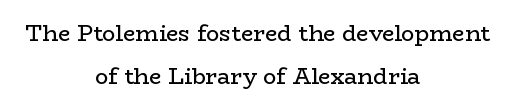
This rendering uses center alignment, leaving both contours irregular but symmetric. This is not heavy type; no bold has been used. Spacing between characters is what you'd get straight out of the box. Designer's note — italics off, roman on. Summary of vertical rhythm: relaxed, with wide interline spacing.
